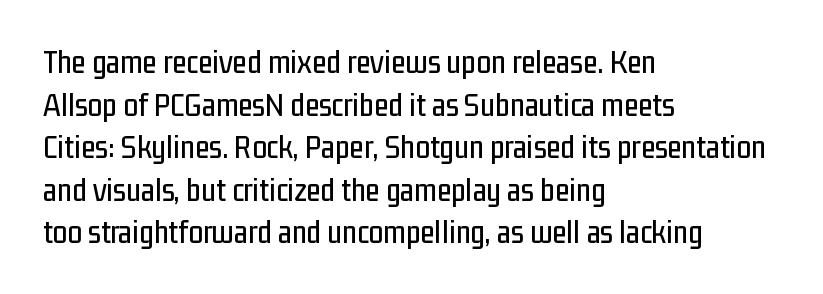
{"serif": "no", "italic": "no", "width": "condensed", "stroke_contrast": "low", "x_height": "medium", "monospaced": "no", "underline": "no", "align": "left", "line_spacing": "normal", "line_spacing_ratio": 1.29, "letter_spacing": "normal", "letter_spacing_em": 0.0, "glyph_px": 33}
